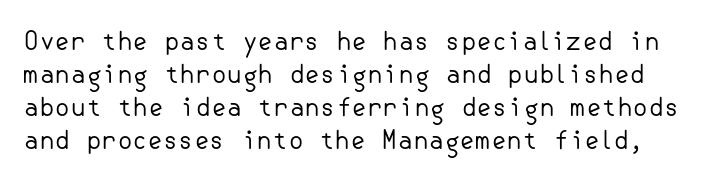
Q: Is the text bold? A: No.
Q: Is the text italic (slanted)? A: No, it is upright.
Q: Is the text underlined? A: No.
Q: Is the spacing between letters normal or unusually wide? A: Normal.
Q: Is the spacing between lines tight, normal or loose? A: Normal.
